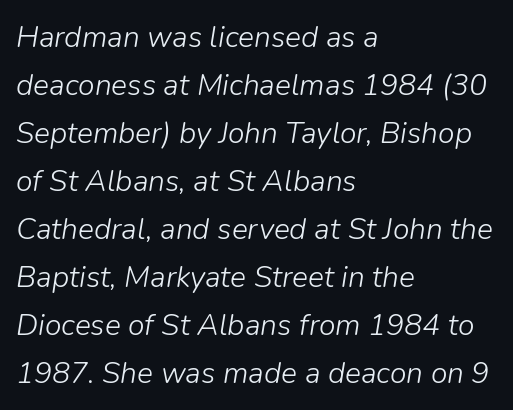
The image shows 30 px light type, italic (leaning right); set left-aligned, normal line spacing (1.6x), normal letter spacing, not underlined; low stroke contrast and a medium x-height.
